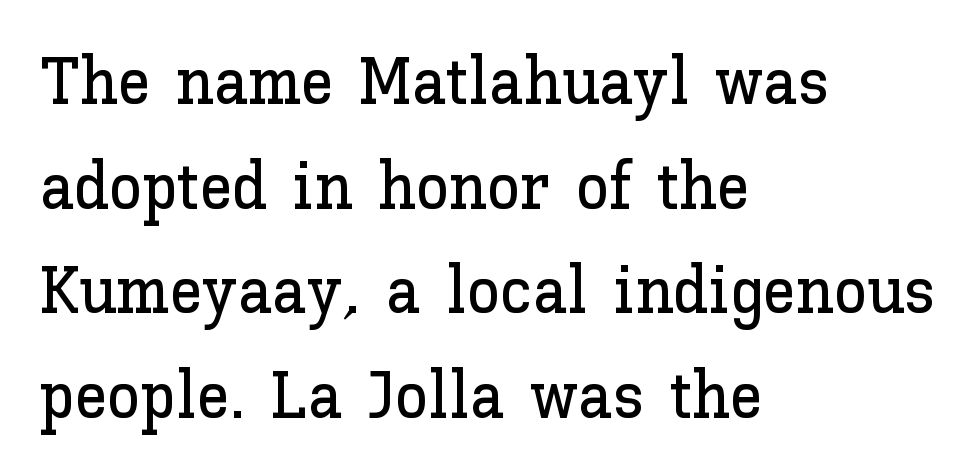
Check under the words: just untouched page. Where is the straight margin? On the left. This is roman type, the default non-slanted kind. This sample has the flowing, uneven cadence of proportional lettering. Does the leading feel generous? No, just average.
